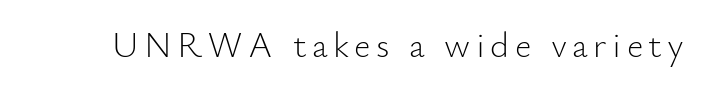
{"serif": "no", "italic": "no", "bold": "no", "weight": "light", "width": "normal", "stroke_contrast": "low", "x_height": "small", "monospaced": "no", "underline": "no", "glyph_px": 36}
